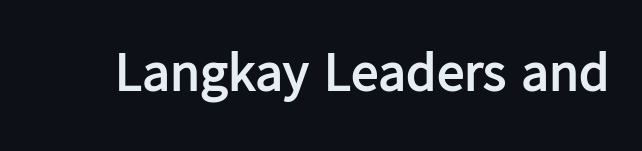
This is sans-serif lettering, the kind often seen on screens and signage. Think of a printed novel: that variable character pitch is what you see here. Glyph-to-glyph distance matches everyday printed text. Style check: upright. Check the space under the baseline: it is left empty.
